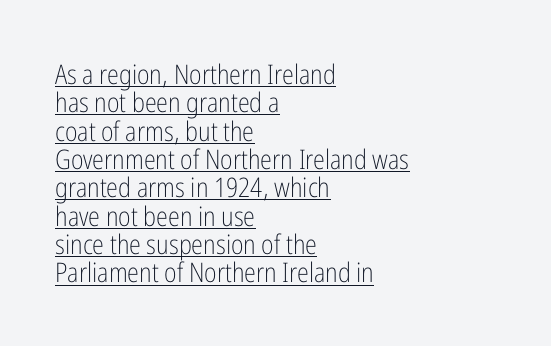
The image shows 27 px text type, upright; set left-aligned, tight line spacing (1.05x), normal letter spacing, underlined.
